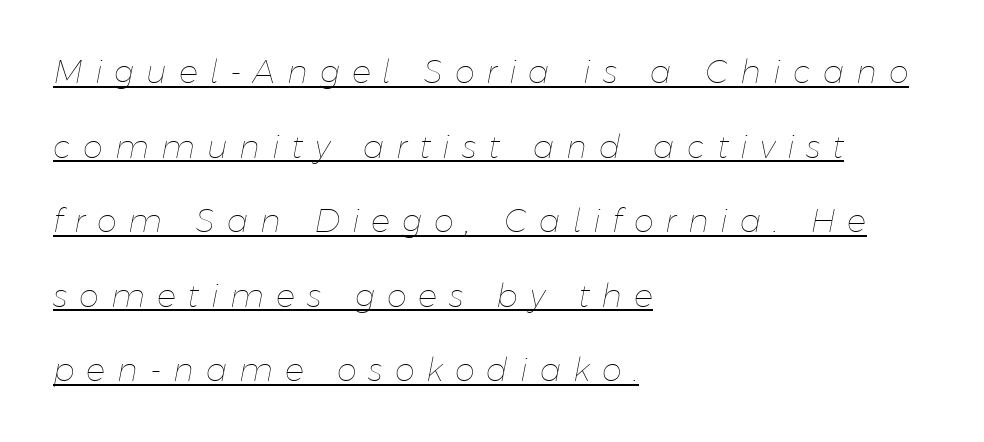
{"italic": "yes", "lean": "right", "slant_degrees": 11, "bold": "no", "weight": "thin", "width": "normal", "stroke_contrast": "low", "x_height": "medium", "monospaced": "no", "underline": "yes", "align": "left", "line_spacing": "loose", "line_spacing_ratio": 2.33, "letter_spacing": "wide", "letter_spacing_em": 0.37, "glyph_px": 32}
